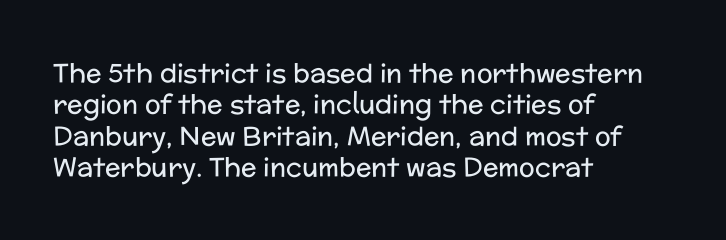
The image shows 26 px text type, upright; set left-aligned, line spacing 1.21x, normal letter spacing, not underlined.
